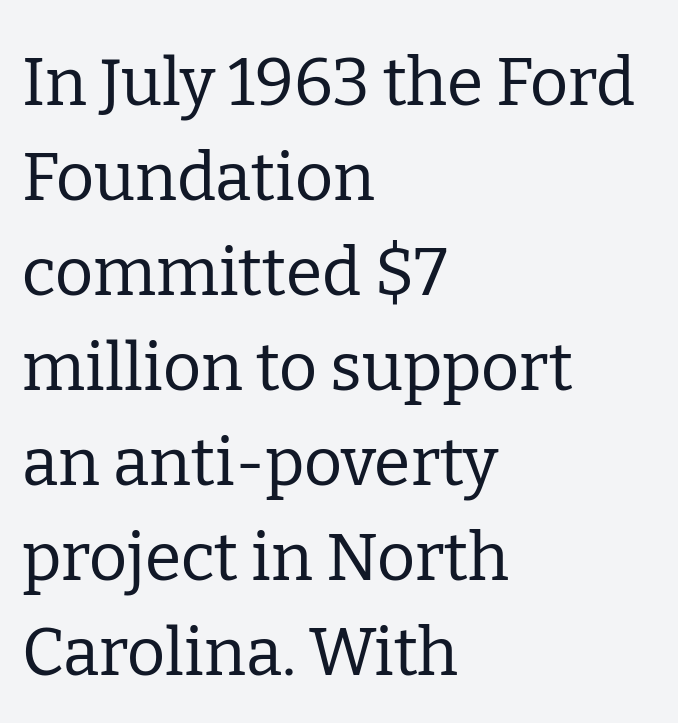
All the whitespace from short lines collects on the right. The horizontal fit of the characters is conventional and even. Weight: not bold — regular or lighter. A clean baseline with only descenders dipping below it. These lines are rendered in a variable-pitch font. Type style note: has serifs.
